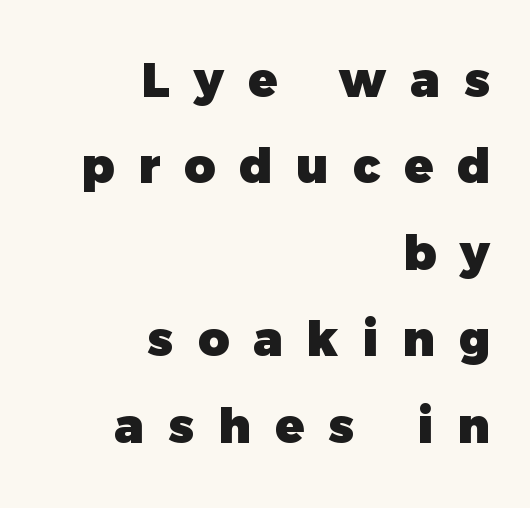
Is this a fixed-width face? No — the glyphs have proportional, varying widths. Clear beneath every line of the passage. Serif or sans? Sans — the stroke terminals are bare. The face used here has the dense, thick strokes of a bold.
